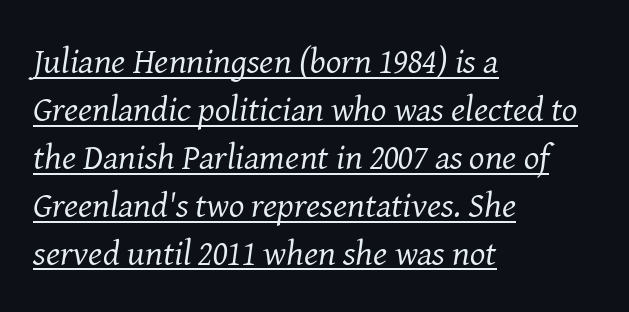
Q: Is the text bold? A: No.
Q: Is the text italic (slanted)? A: Yes, it leans right by about 8 degrees.
Q: Is the typeface a serif or a sans-serif typeface? A: Serif.
Q: Is the text underlined? A: Yes.
Q: How is the paragraph aligned? A: Left-aligned.
Q: Is the spacing between letters normal or unusually wide? A: Normal.
Q: Is the spacing between lines tight, normal or loose? A: Normal.
Q: Width (condensed, normal, or wide)? A: Normal.
Q: Stroke contrast? A: Medium.
Q: x-height? A: Medium.
Q: Monospaced? A: No.
